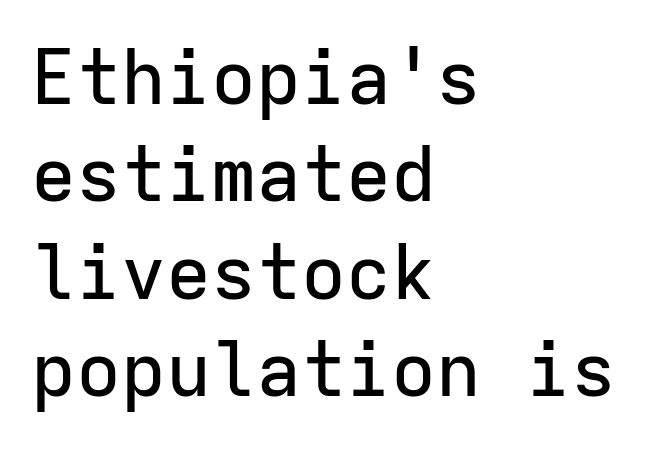
The image shows 75 px sans-serif type, upright, monospaced; set left-aligned, normal line spacing (1.3x), normal letter spacing, not underlined; low stroke contrast and a medium x-height.
